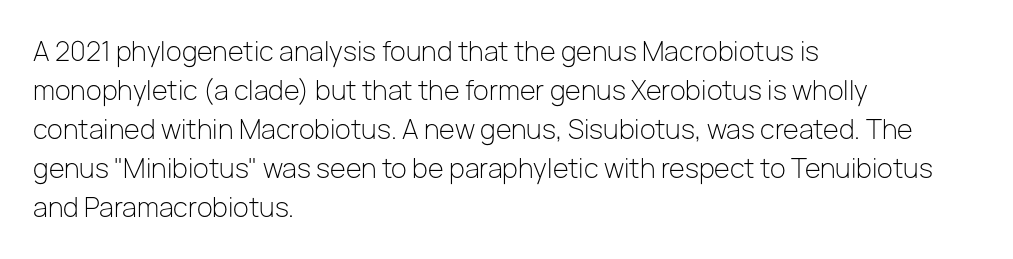
Q: Is the text bold? A: No.
Q: Is the text italic (slanted)? A: No, it is upright.
Q: Is the text underlined? A: No.
Q: How is the paragraph aligned? A: Left-aligned.
Q: Is the spacing between letters normal or unusually wide? A: Normal.
Q: Is the spacing between lines tight, normal or loose? A: Normal.
